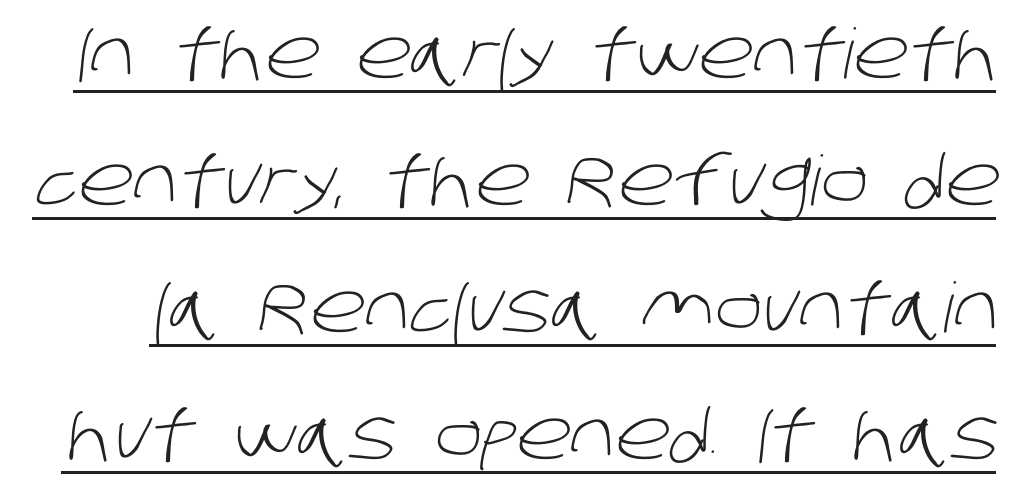
The image shows 69 px light sans-serif type; set line spacing 1.84x, normal letter spacing, underlined; low stroke contrast and a large x-height.
